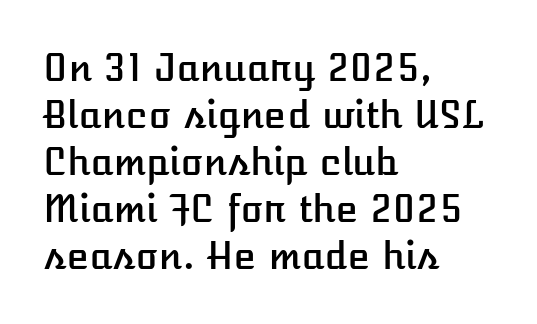
The image shows 37 px text type, upright; set left-aligned, normal line spacing (1.27x), normal letter spacing, not underlined; low stroke contrast and a medium x-height.
